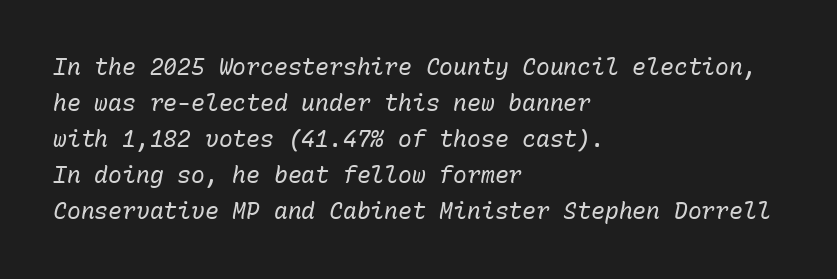
How are the letters spaced? Ordinarily, with no added tracking. Short and long lines alike share a common starting point at left. Underlining? Definitely not there. Stroke mass is kept to a normal reading level or below. Honestly, the row spacing looks completely unremarkable. Would a proofreader flag this as italicized? Yes.
